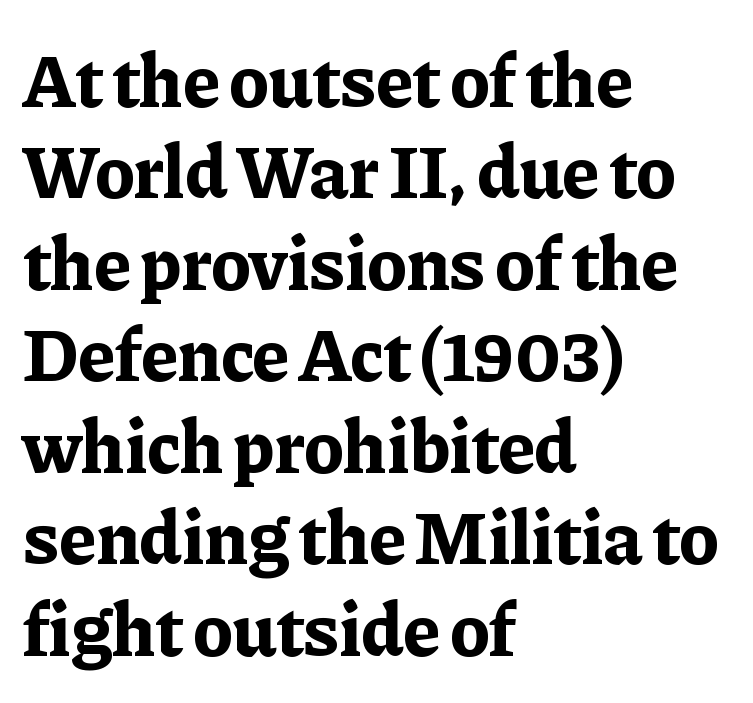
{"serif": "yes", "italic": "no", "bold": "yes", "weight": "bold", "width": "normal", "stroke_contrast": "low", "x_height": "medium", "monospaced": "no", "underline": "no", "align": "left", "line_spacing_ratio": 1.22, "letter_spacing": "normal", "letter_spacing_em": 0.0, "glyph_px": 75}
